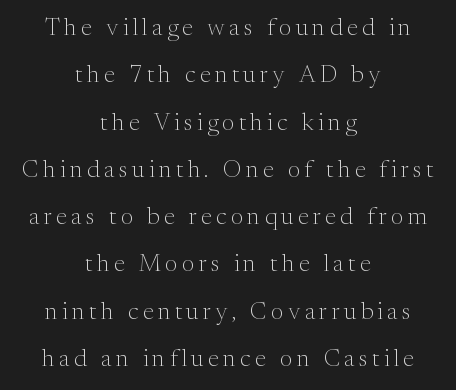
The image shows 24 px text type, upright; set centered, loose line spacing (1.97x), not underlined.
